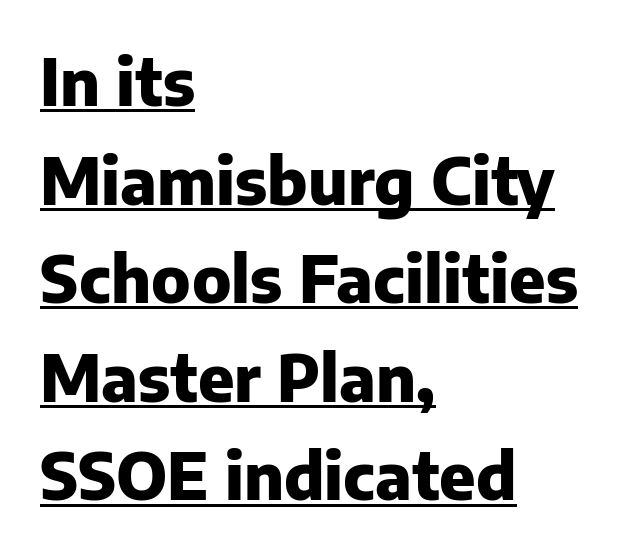
Q: Is the text bold? A: Yes.
Q: Is the text italic (slanted)? A: No, it is upright.
Q: Is the typeface a serif or a sans-serif typeface? A: Sans-serif.
Q: Is the text underlined? A: Yes.
Q: How is the paragraph aligned? A: Left-aligned.
Q: Is the spacing between letters normal or unusually wide? A: Normal.
Q: Is the spacing between lines tight, normal or loose? A: Normal.
Q: Width (condensed, normal, or wide)? A: Normal.
Q: Stroke contrast? A: Low.
Q: x-height? A: Medium.
Q: Monospaced? A: No.
